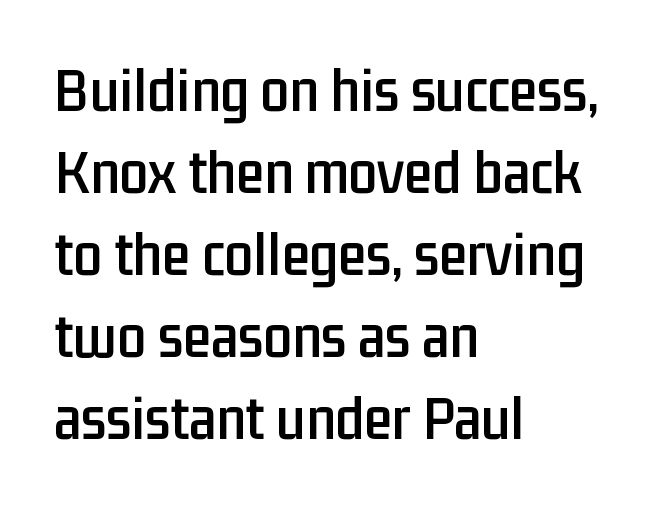
Note: no serifs on the glyphs. The letters advance in unequal steps, a hallmark of proportional type. The passage shown stacks its lines at a standard gap. Caption: standard tracking, unaltered. Beneath every word, the page is bare. A typesetter would mark this as roman, not italic.
